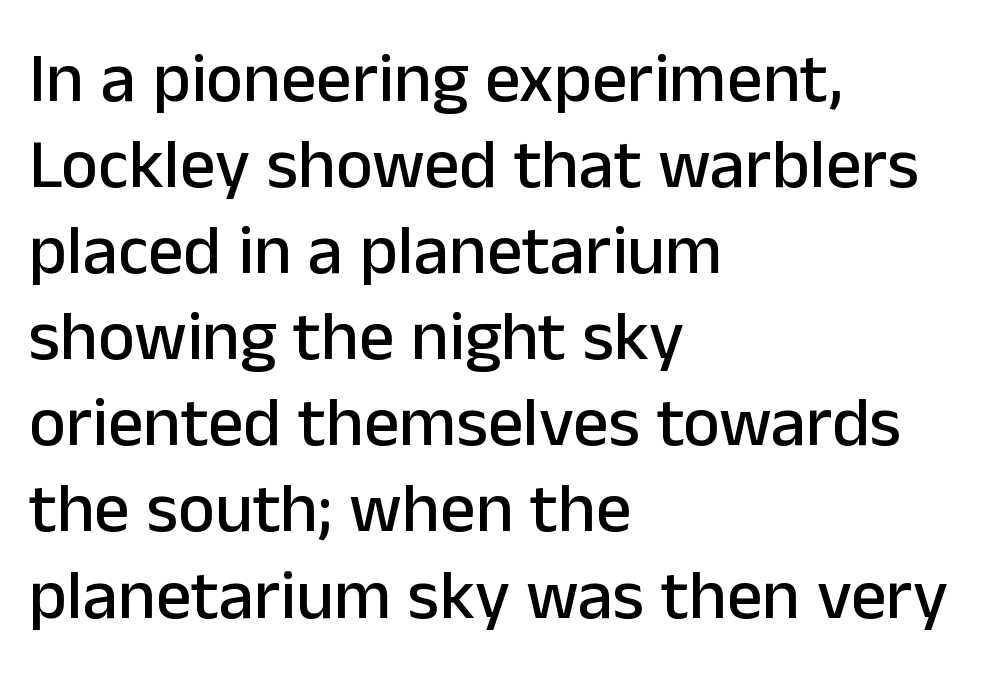
This sample uses a sans-serif face. A typesetter would call this zero additional tracking. Only glyphs here, with clear space below each row. If you drew a ruler down the left edge, every line would touch it. The letters stand straight up with perfectly vertical stems. Spacing verdict: proportional, widths tailored to each character.
